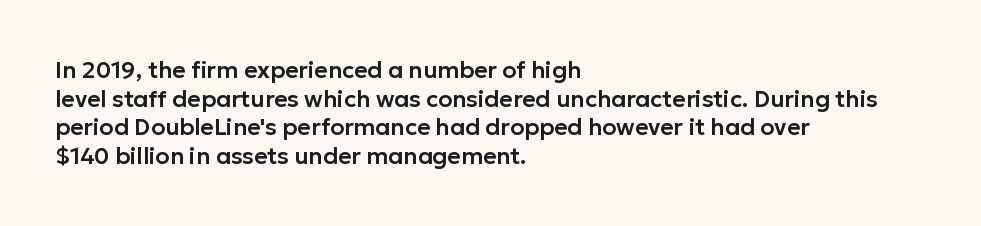
The image shows 23 px text type, upright; set left-aligned, line spacing 1.24x, normal letter spacing, not underlined.
